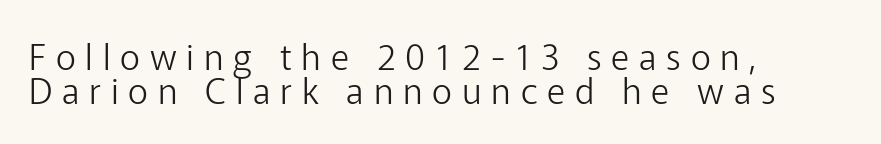
Vertically, the passage feels compressed, each row crowding the next. This is roman type, the default non-slanted kind. Here the designer chose a conventional face with non-uniform glyph widths. What stands out about the letter spacing? Its width — letters are far apart. Each letter's strokes conclude bluntly, with no projecting serifs.
